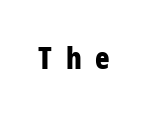
The image shows 30 px bold, condensed sans-serif type, upright; set unusually wide letter spacing (+0.46 em), not underlined; low stroke contrast and a medium x-height.
